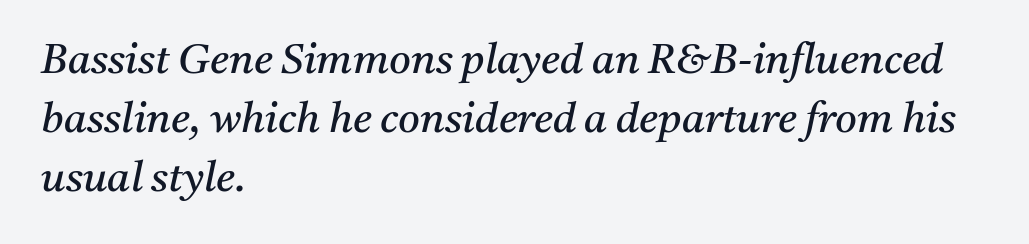
{"serif": "yes", "italic": "yes", "lean": "right", "slant_degrees": 11, "bold": "no", "weight": "regular", "width": "normal", "stroke_contrast": "medium", "x_height": "medium", "monospaced": "no", "underline": "no", "align": "left", "line_spacing": "normal", "line_spacing_ratio": 1.41, "letter_spacing": "normal", "letter_spacing_em": 0.0, "glyph_px": 42}
